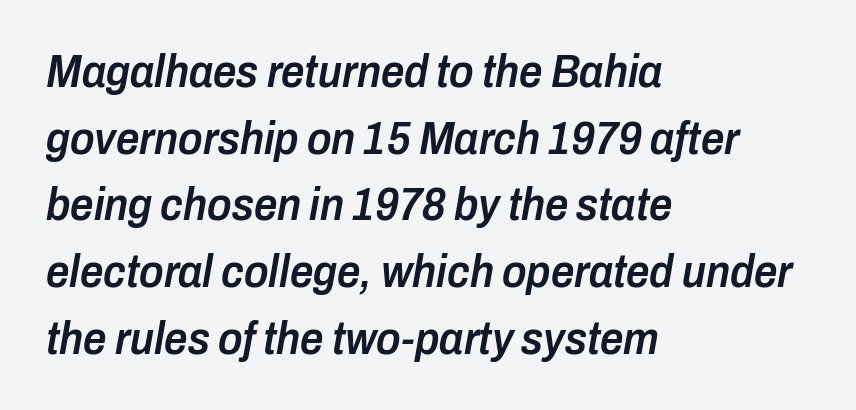
The image shows 46 px semibold, condensed type, italic (leaning right); set left-aligned, normal line spacing (1.45x), normal letter spacing, not underlined; low stroke contrast and a medium x-height.
